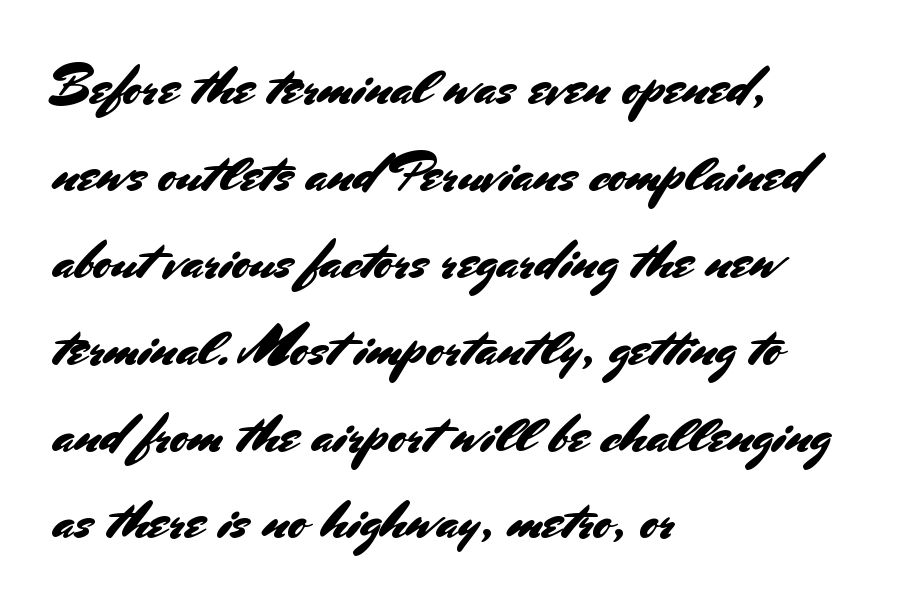
The image shows 55 px sans-serif type; set left-aligned, normal line spacing (1.58x), normal letter spacing, not underlined; medium stroke contrast and a small x-height.
